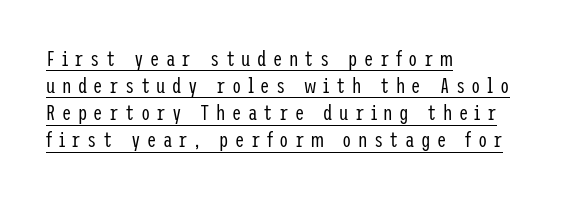
Here the glyphs are tracked loosely, breaking word shapes into spaced letters. All the whitespace from short lines collects on the right. Vertical strokes here are truly vertical. No chunkiness to these letters — they're not bold. Quick note: interline space is typical. Students, observe the line beneath the letters — that is underlining.
